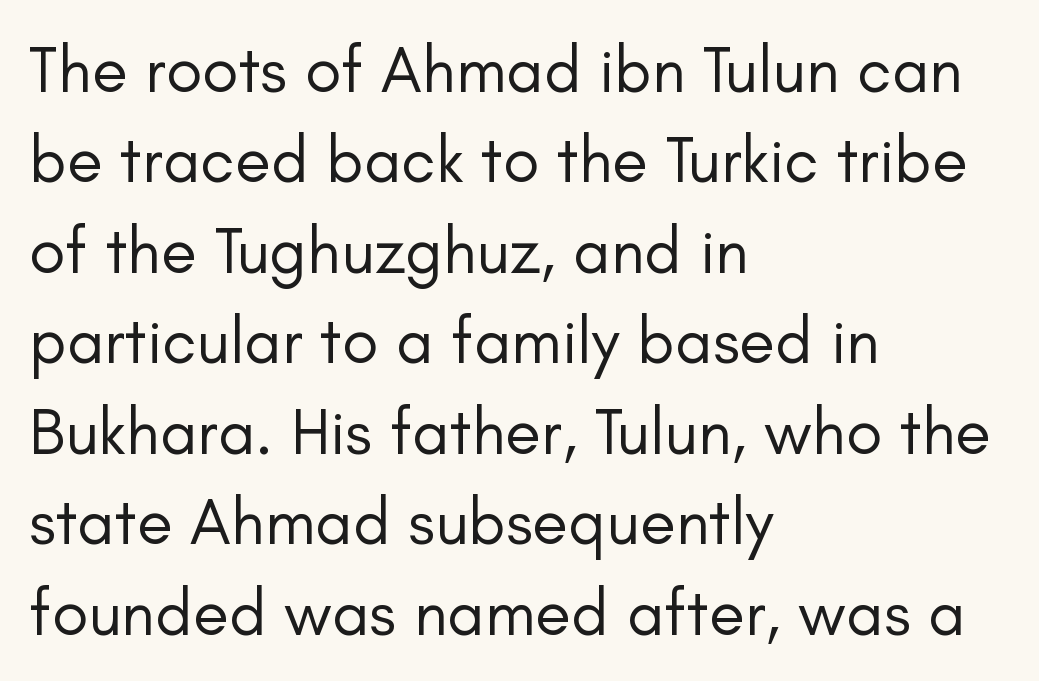
The image shows 66 px regular-weight sans-serif type, upright; set left-aligned, normal line spacing (1.37x), normal letter spacing, not underlined; low stroke contrast and a small x-height.
